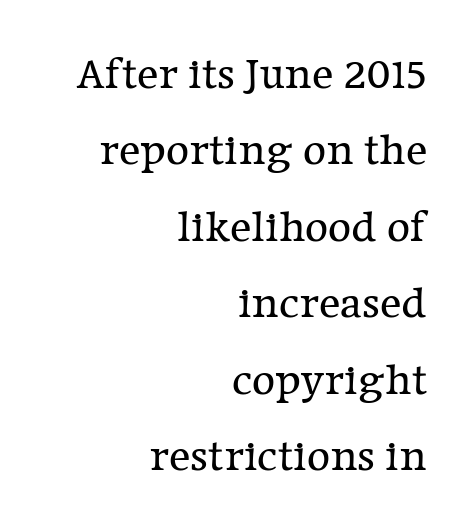
The zone under the glyphs is completely vacant. The letters advance in unequal steps, a hallmark of proportional type. Quick note: interline space is typical. Ink coverage per letter is moderate at most. To sum up the face: it has serifs. Tracking value appears to be zero — textbook default spacing.
